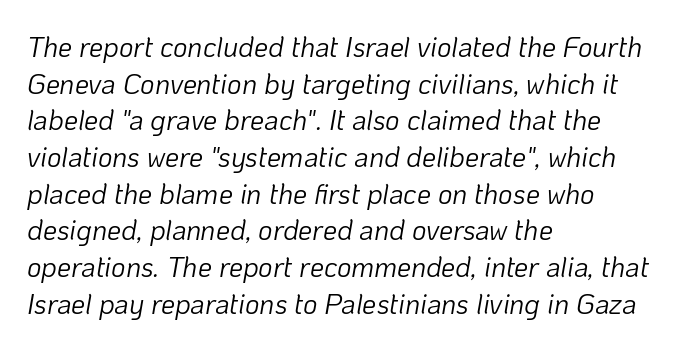
Q: Is the text bold? A: No.
Q: Is the text italic (slanted)? A: Yes, it leans right by about 10 degrees.
Q: Is the text underlined? A: No.
Q: How is the paragraph aligned? A: Left-aligned.
Q: Is the spacing between letters normal or unusually wide? A: Normal.
Q: Is the spacing between lines tight, normal or loose? A: Normal.
Q: Width (condensed, normal, or wide)? A: Normal.
Q: Stroke contrast? A: Low.
Q: x-height? A: Medium.
Q: Monospaced? A: No.
